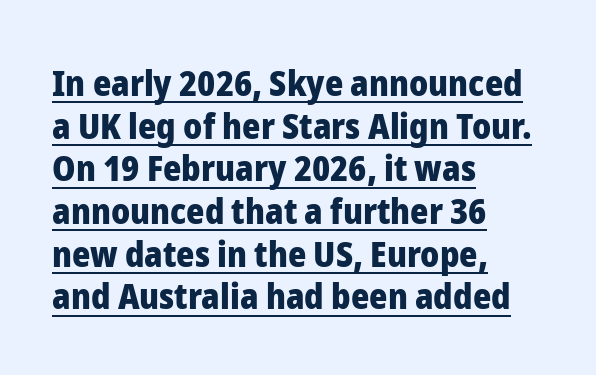
{"serif": "no", "italic": "no", "bold": "yes", "weight": "heavy", "width": "normal", "stroke_contrast": "low", "x_height": "medium", "monospaced": "no", "underline": "yes", "align": "left", "line_spacing_ratio": 1.22, "letter_spacing": "normal", "letter_spacing_em": 0.0, "glyph_px": 35}
